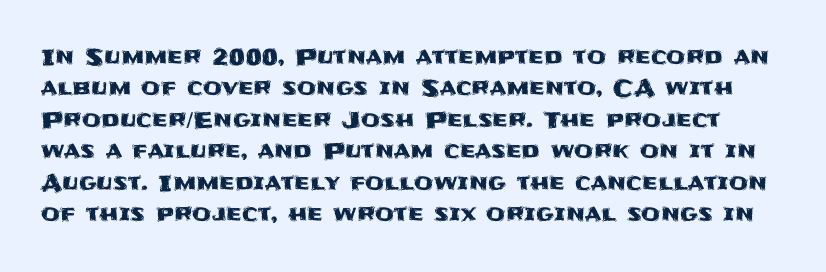
Q: Is the text italic (slanted)? A: No, it is upright.
Q: Is the text underlined? A: No.
Q: Is the spacing between letters normal or unusually wide? A: Normal.
Q: Is the spacing between lines tight, normal or loose? A: Normal.
